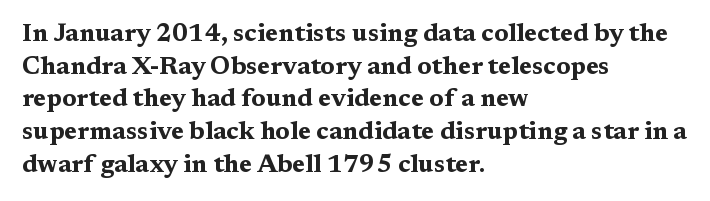
The image shows 25 px bold type, upright; set left-aligned, normal line spacing (1.31x), normal letter spacing, not underlined.
